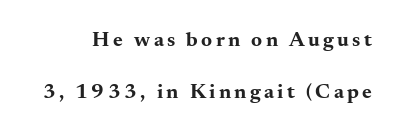
Q: Is the text bold? A: Yes.
Q: Is the text italic (slanted)? A: No, it is upright.
Q: Is the text underlined? A: No.
Q: Is the spacing between lines tight, normal or loose? A: Loose.
